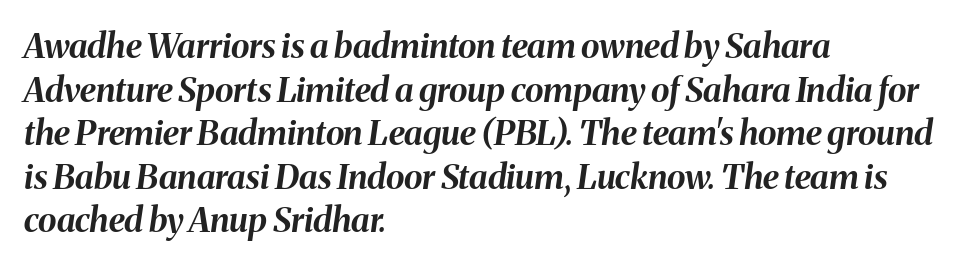
{"italic": "yes", "lean": "right", "slant_degrees": 8, "bold": "yes", "weight": "bold", "width": "normal", "stroke_contrast": "medium", "x_height": "medium", "monospaced": "no", "underline": "no", "align": "left", "line_spacing": "normal", "line_spacing_ratio": 1.28, "letter_spacing": "normal", "letter_spacing_em": 0.0, "glyph_px": 34}
